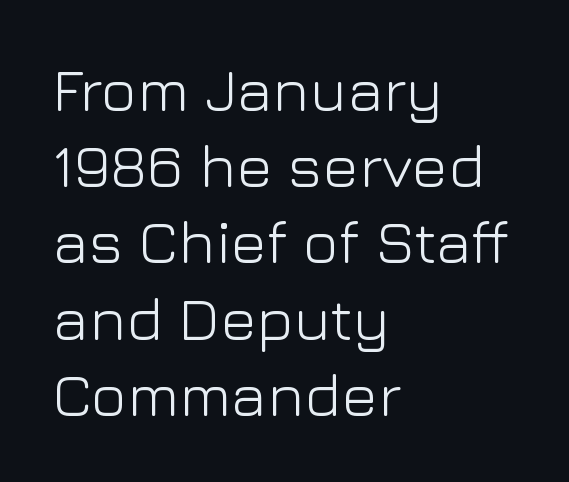
Q: Is the text bold? A: No.
Q: Is the text italic (slanted)? A: No, it is upright.
Q: Is the typeface a serif or a sans-serif typeface? A: Sans-serif.
Q: Is the text underlined? A: No.
Q: How is the paragraph aligned? A: Left-aligned.
Q: Is the spacing between letters normal or unusually wide? A: Normal.
Q: Is the spacing between lines tight, normal or loose? A: Normal.
Q: Width (condensed, normal, or wide)? A: Normal.
Q: Stroke contrast? A: Low.
Q: x-height? A: Medium.
Q: Monospaced? A: No.
